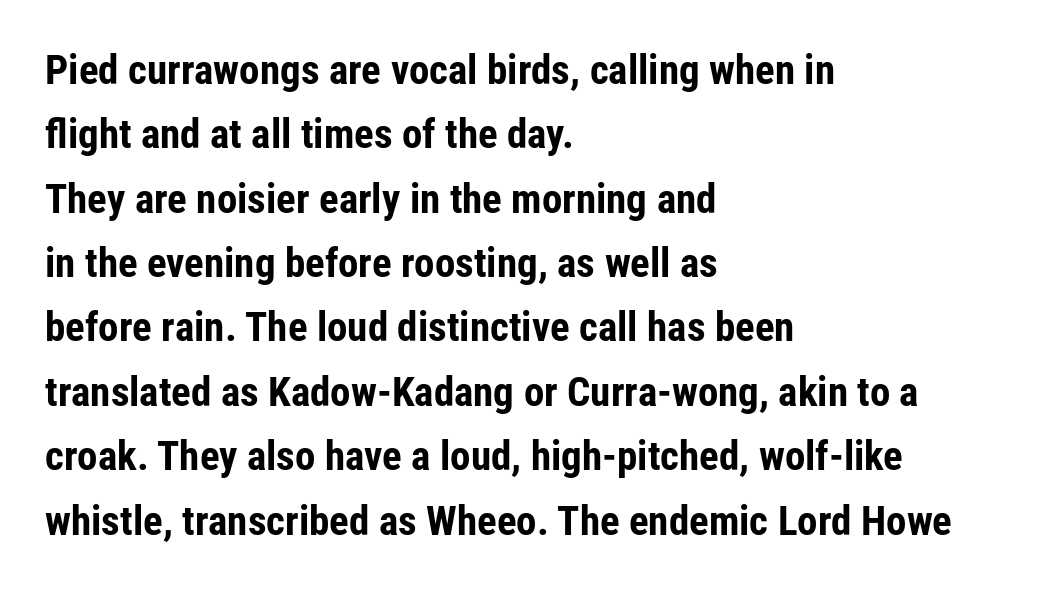
{"serif": "no", "italic": "no", "bold": "yes", "weight": "bold", "width": "condensed", "stroke_contrast": "low", "x_height": "medium", "monospaced": "no", "underline": "no", "align": "left", "line_spacing": "normal", "line_spacing_ratio": 1.57, "letter_spacing": "normal", "letter_spacing_em": 0.0, "glyph_px": 41}
